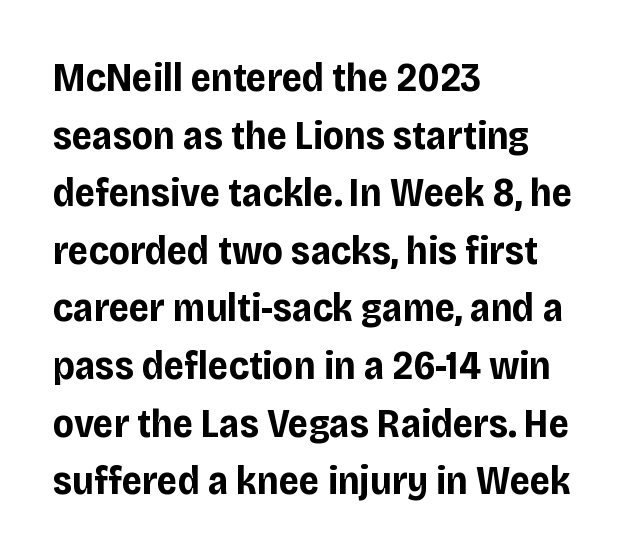
Q: Is the text bold? A: Yes.
Q: Is the text italic (slanted)? A: No, it is upright.
Q: Is the typeface a serif or a sans-serif typeface? A: Sans-serif.
Q: Is the text underlined? A: No.
Q: How is the paragraph aligned? A: Left-aligned.
Q: Is the spacing between letters normal or unusually wide? A: Normal.
Q: Is the spacing between lines tight, normal or loose? A: Normal.
Q: Width (condensed, normal, or wide)? A: Normal.
Q: Stroke contrast? A: Low.
Q: x-height? A: Large.
Q: Monospaced? A: No.
